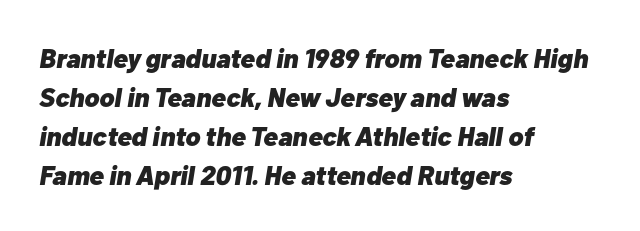
{"italic": "yes", "lean": "right", "slant_degrees": 10, "bold": "yes", "underline": "no", "align": "left", "line_spacing": "normal", "line_spacing_ratio": 1.44, "letter_spacing": "normal", "letter_spacing_em": 0.0, "glyph_px": 27}
